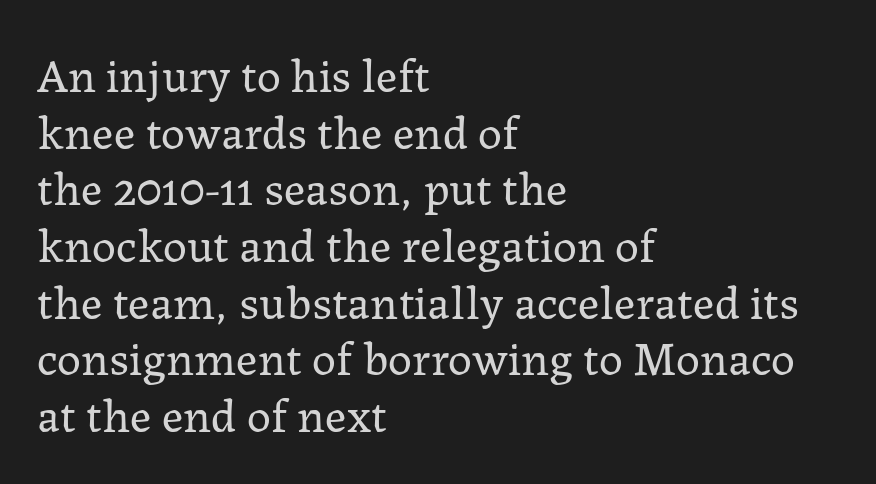
The passage is arranged the way most books set body copy — flush left. The designer went with a serif here, giving each stem small feet. The rendering uses natural spacing where letterforms have individual widths. This sample uses plain, unmodified letter spacing. Stems and bowls with no extra thickness — not bold.
